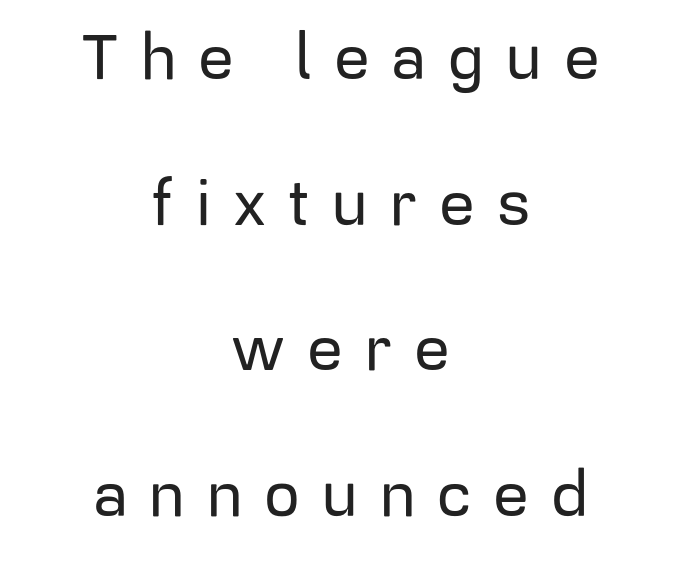
Q: Is the text italic (slanted)? A: No, it is upright.
Q: Is the typeface a serif or a sans-serif typeface? A: Sans-serif.
Q: Is the text underlined? A: No.
Q: How is the paragraph aligned? A: Centered.
Q: Is the spacing between letters normal or unusually wide? A: Unusually wide.
Q: Is the spacing between lines tight, normal or loose? A: Loose.
Q: Width (condensed, normal, or wide)? A: Normal.
Q: Stroke contrast? A: Low.
Q: x-height? A: Medium.
Q: Monospaced? A: No.
